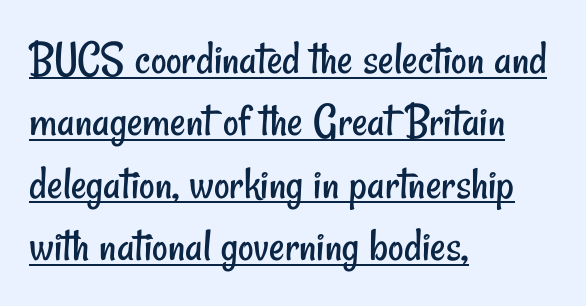
Alignment: flush left. The weight would be labelled regular, book, light, or lighter still. Classification — sans serif. Spacing verdict: proportional, widths tailored to each character. The letters sit at their default tracking, neither squeezed nor spread. Honestly, the row spacing looks completely unremarkable.
